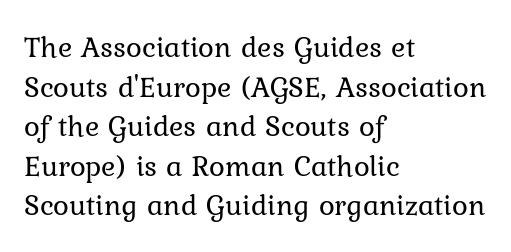
The image shows 30 px regular-weight serif type, upright; set left-aligned, normal line spacing (1.32x), normal letter spacing, not underlined; low stroke contrast and a medium x-height.
